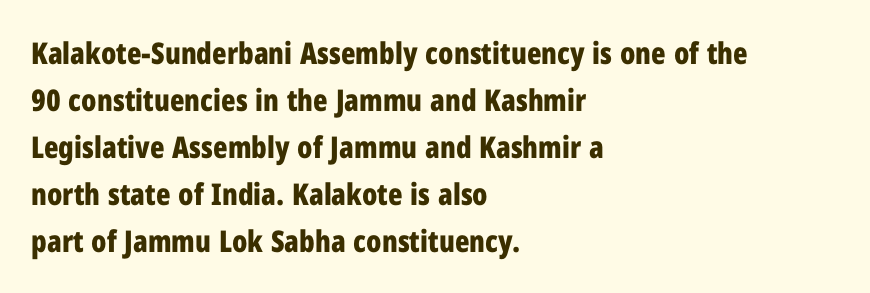
The image shows 30 px bold, condensed sans-serif type, upright; set left-aligned, normal line spacing (1.57x), normal letter spacing, not underlined; low stroke contrast and a medium x-height.
